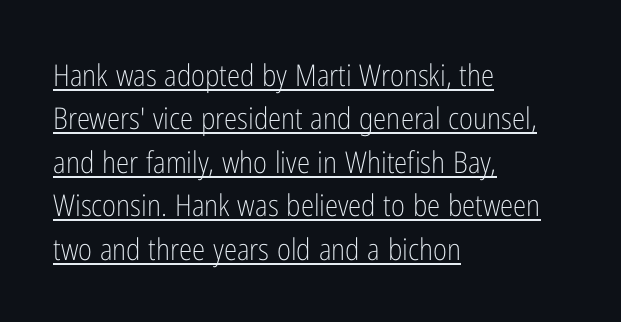
{"serif": "no", "italic": "no", "bold": "no", "weight": "light", "width": "condensed", "stroke_contrast": "low", "x_height": "medium", "monospaced": "no", "underline": "yes", "align": "left", "line_spacing": "normal", "line_spacing_ratio": 1.45, "letter_spacing": "normal", "letter_spacing_em": 0.0, "glyph_px": 30}
